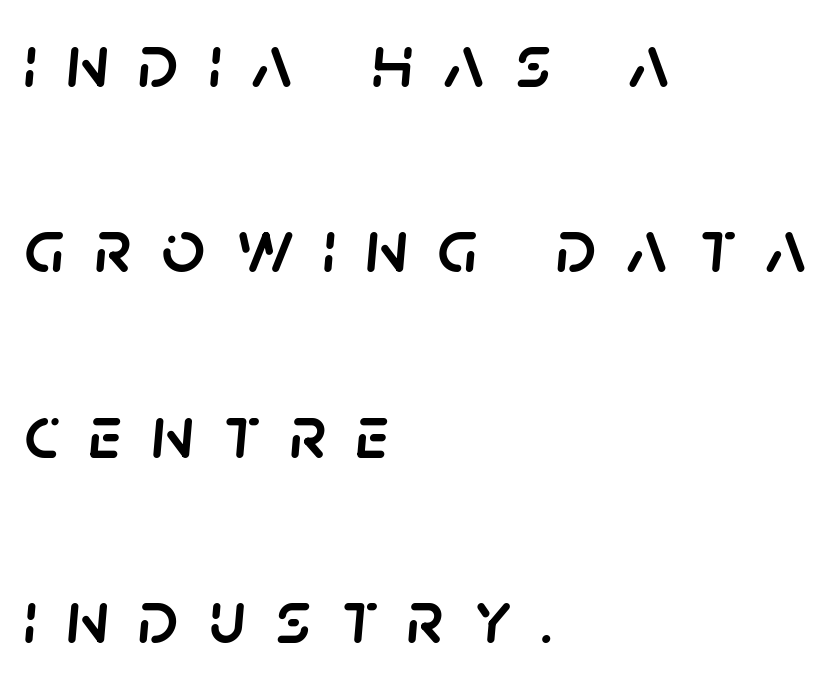
Q: Is the text italic (slanted)? A: Yes, it leans right by about 5 degrees.
Q: Is the text underlined? A: No.
Q: How is the paragraph aligned? A: Left-aligned.
Q: Is the spacing between letters normal or unusually wide? A: Unusually wide.
Q: Is the spacing between lines tight, normal or loose? A: Loose.
Q: Width (condensed, normal, or wide)? A: Normal.
Q: Stroke contrast? A: Low.
Q: x-height? A: Large.
Q: Monospaced? A: No.
